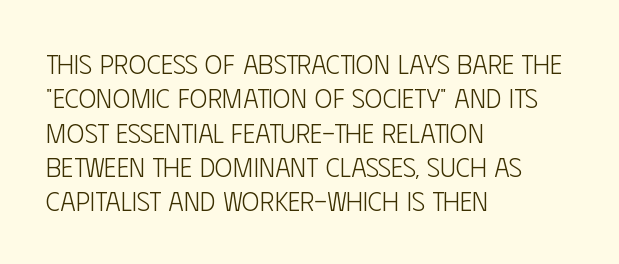
Q: Is the text bold? A: No.
Q: Is the text italic (slanted)? A: No, it is upright.
Q: Is the text underlined? A: No.
Q: How is the paragraph aligned? A: Left-aligned.
Q: Is the spacing between letters normal or unusually wide? A: Normal.
Q: Is the spacing between lines tight, normal or loose? A: Normal.
